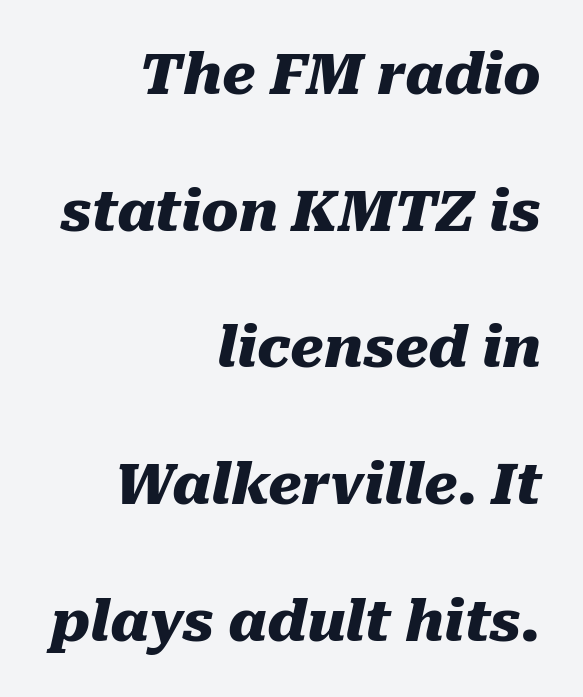
{"italic": "yes", "lean": "right", "slant_degrees": 10, "bold": "yes", "weight": "heavy", "width": "normal", "stroke_contrast": "medium", "x_height": "medium", "monospaced": "no", "underline": "no", "align": "right", "line_spacing": "loose", "line_spacing_ratio": 2.44, "letter_spacing": "normal", "letter_spacing_em": 0.0, "glyph_px": 56}
